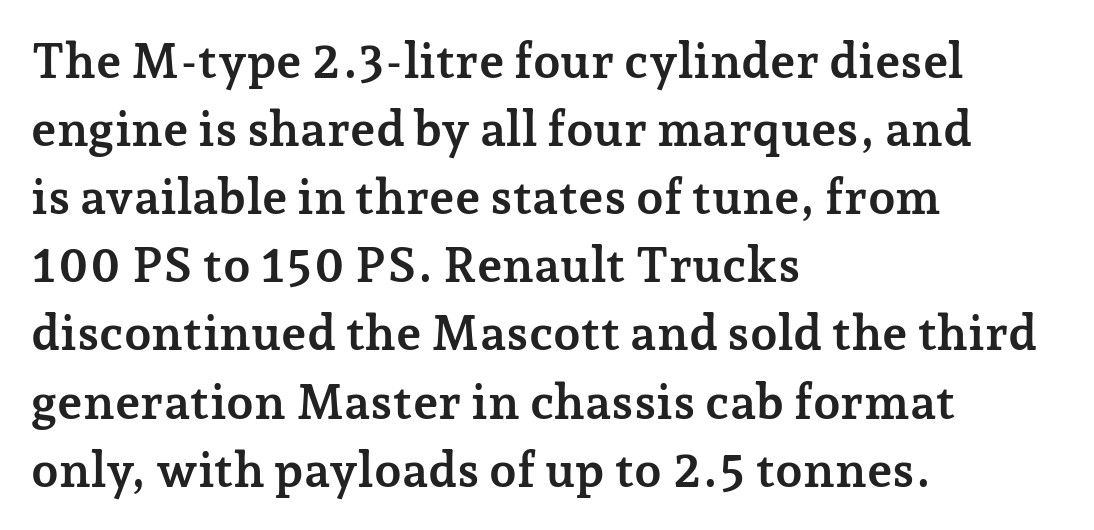
Q: Is the text bold? A: Yes.
Q: Is the text italic (slanted)? A: No, it is upright.
Q: Is the typeface a serif or a sans-serif typeface? A: Serif.
Q: Is the text underlined? A: No.
Q: How is the paragraph aligned? A: Left-aligned.
Q: Is the spacing between letters normal or unusually wide? A: Normal.
Q: Is the spacing between lines tight, normal or loose? A: Normal.
Q: Width (condensed, normal, or wide)? A: Normal.
Q: Stroke contrast? A: Low.
Q: x-height? A: Medium.
Q: Monospaced? A: No.
